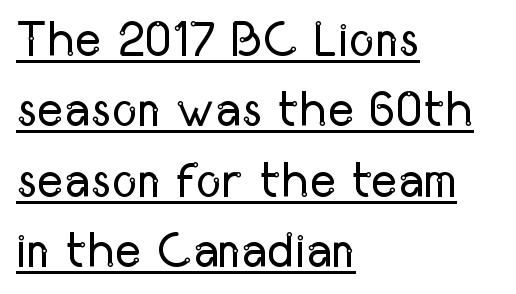
These lines keep a tight, regular rhythm from letter to letter. The type family on display is of the sans-serif kind. Every word sits above its own underline. Vertically, the passage feels balanced, rows spaced as you'd expect. Quick note: not italic, upright.
